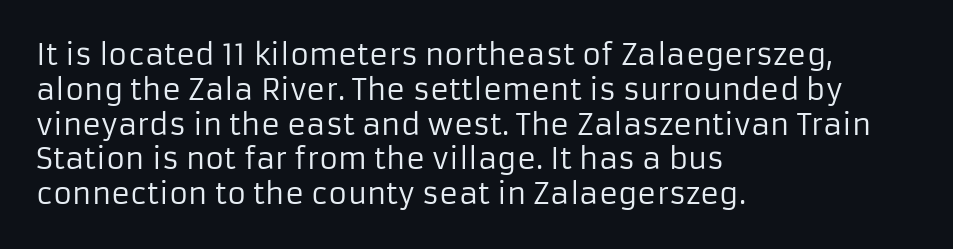
The image shows 29 px regular-weight sans-serif type, upright; set left-aligned, line spacing 1.2x, normal letter spacing, not underlined; low stroke contrast and a medium x-height.
